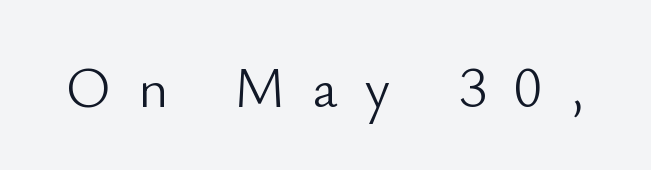
{"serif": "no", "italic": "no", "bold": "no", "weight": "light", "width": "normal", "stroke_contrast": "low", "x_height": "small", "monospaced": "no", "underline": "no", "letter_spacing": "wide", "letter_spacing_em": 0.46, "glyph_px": 57}
